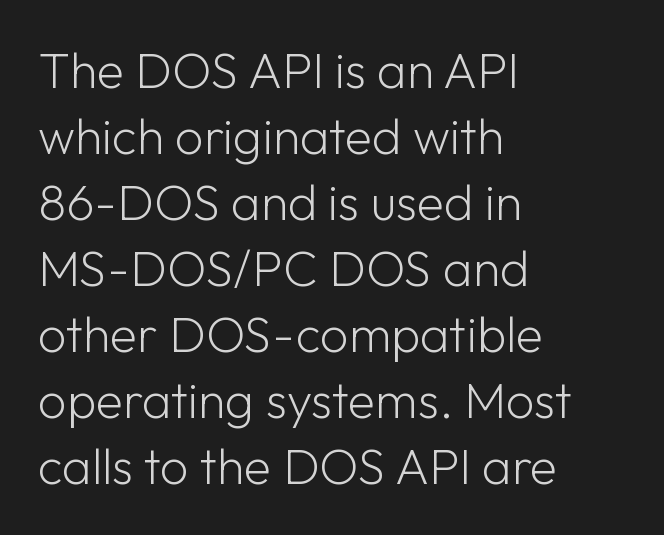
{"serif": "no", "italic": "no", "bold": "no", "weight": "light", "width": "normal", "stroke_contrast": "low", "x_height": "medium", "monospaced": "no", "underline": "no", "align": "left", "line_spacing": "normal", "line_spacing_ratio": 1.32, "letter_spacing": "normal", "letter_spacing_em": 0.0, "glyph_px": 50}
